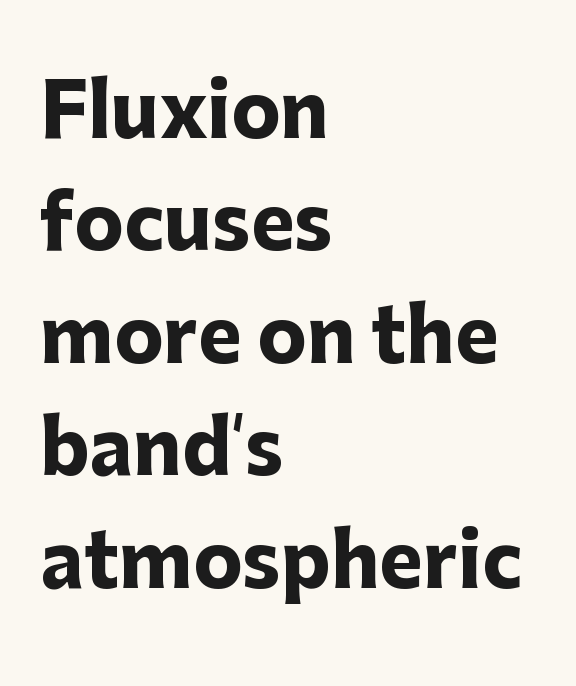
{"serif": "no", "italic": "no", "bold": "yes", "weight": "heavy", "width": "normal", "stroke_contrast": "low", "x_height": "medium", "monospaced": "no", "underline": "no", "align": "left", "line_spacing": "normal", "line_spacing_ratio": 1.52, "letter_spacing": "normal", "letter_spacing_em": 0.0, "glyph_px": 74}
